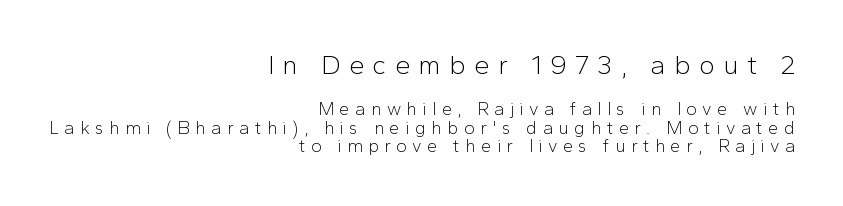
The image shows 27 px text type, upright; set right-aligned, tight line spacing (1.03x), unusually wide letter spacing (+0.31 em), not underlined; the first (top) block is 1.5x larger.
